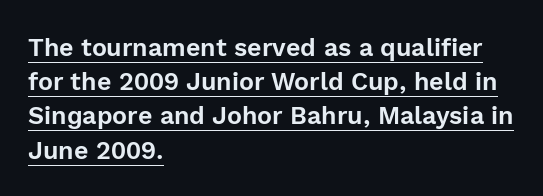
Tall strokes in this sample are plumb rather than angled. Horizontal bands of white between lines are of average thickness. Every word sits above its own underline. Where is the straight margin? On the left. Tracking here is standard; glyphs follow each other at the usual distance.
